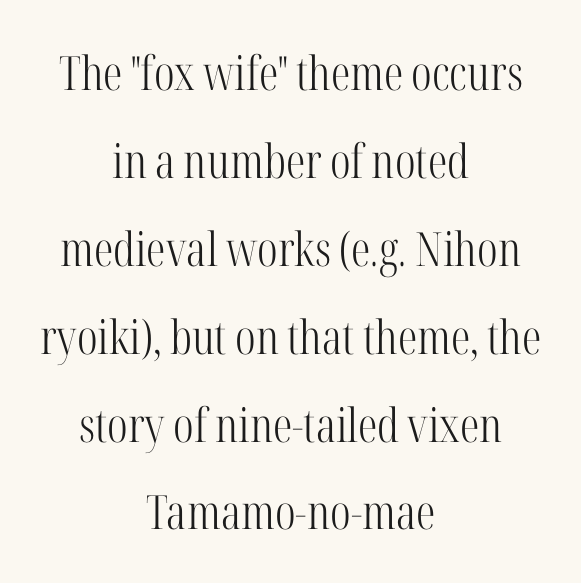
The image shows 47 px light, condensed serif type, upright; set centered, line spacing 1.87x, normal letter spacing, not underlined; high stroke contrast and a medium x-height.
